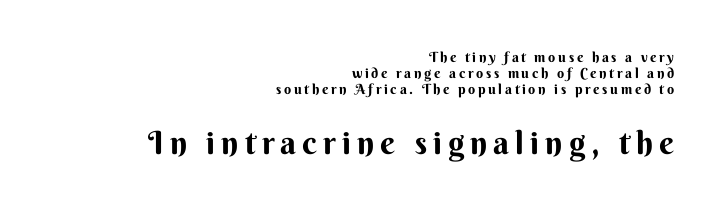
{"serif": "no", "italic": "no", "width": "normal", "stroke_contrast": "medium", "x_height": "small", "monospaced": "no", "underline": "no", "align": "right", "line_spacing_ratio": 1.16, "larger_block": "second", "size_ratio": 2.29, "glyph_px": 32}
